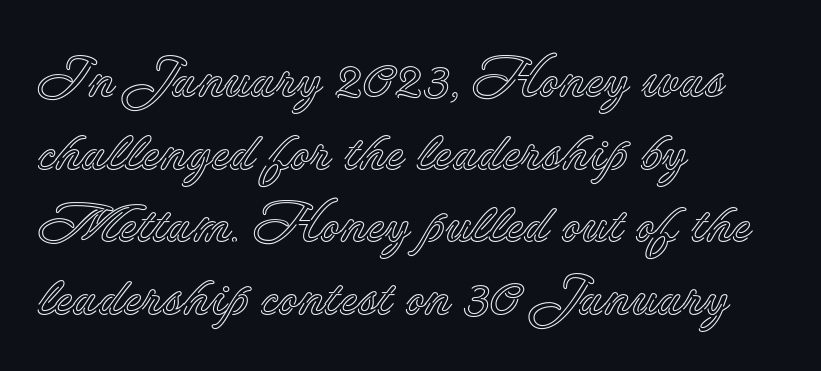
A normal amount of white space separates one row of letters from the next. Only glyphs here, with clear space below each row. Is the letter spacing exaggerated? No — it looks like the ordinary default. Looks like regular typesetting: each glyph gets only the width it needs.
